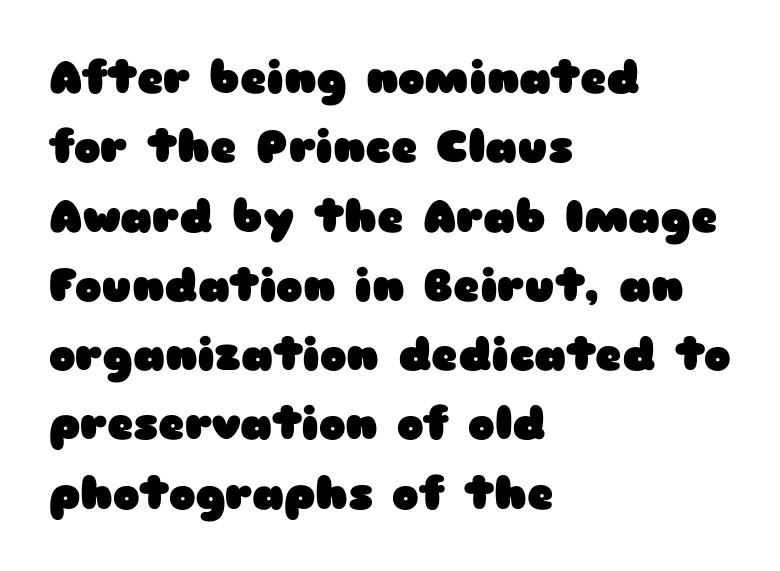
Notice how the stems are strictly vertical — no italics here. How would I describe the line gaps? Plain and ordinary. Only glyphs here, with clear space below each row. These lines stack with their left ends in a neat column. Are there feet on the stems? There aren't — it's a sans. I'd describe the lettering as bold — thick and assertive.
